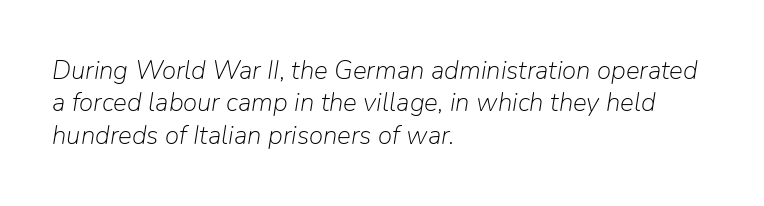
The compositor pushed each line to the left boundary. An italicized treatment has been applied to the whole sample. Is the stroke heavy? The answer is a plain regular-or-lighter. Quick note: underline off. This block has exactly the height ordinary leading produces.
